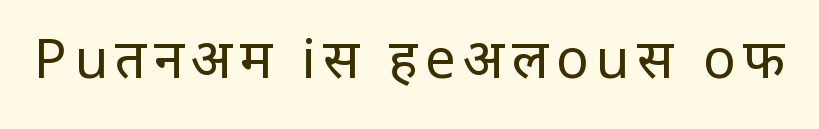
Are there feet on the stems? There aren't — it's a sans. Summary of weight: not heavy and not bold. Ordinary non-slanted type is in use. Character widths vary here, with narrow letters taking less room than wide ones. Has an underline been added? It has not.
